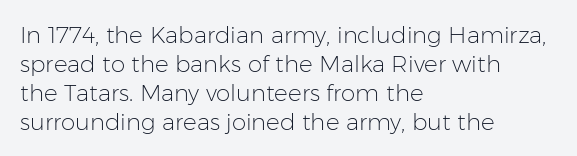
Q: Is the text bold? A: No.
Q: Is the text italic (slanted)? A: No, it is upright.
Q: Is the text underlined? A: No.
Q: How is the paragraph aligned? A: Left-aligned.
Q: Is the spacing between letters normal or unusually wide? A: Normal.
Q: Is the spacing between lines tight, normal or loose? A: Normal.
